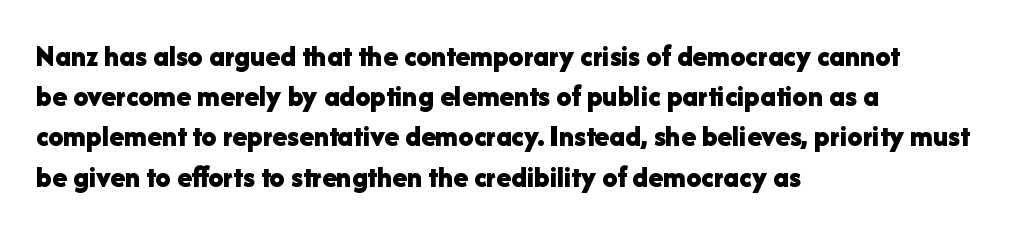
Q: Is the text bold? A: Yes.
Q: Is the text italic (slanted)? A: No, it is upright.
Q: Is the typeface a serif or a sans-serif typeface? A: Sans-serif.
Q: Is the text underlined? A: No.
Q: How is the paragraph aligned? A: Left-aligned.
Q: Is the spacing between letters normal or unusually wide? A: Normal.
Q: Is the spacing between lines tight, normal or loose? A: Normal.
Q: Width (condensed, normal, or wide)? A: Normal.
Q: Stroke contrast? A: Low.
Q: x-height? A: Medium.
Q: Monospaced? A: No.
